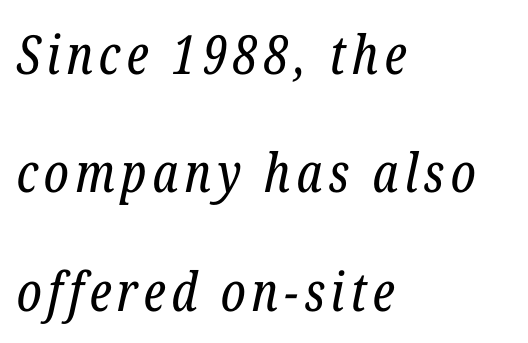
{"serif": "yes", "italic": "yes", "lean": "right", "slant_degrees": 12, "bold": "no", "weight": "regular", "width": "condensed", "stroke_contrast": "low", "x_height": "medium", "monospaced": "no", "underline": "no", "align": "left", "line_spacing": "loose", "line_spacing_ratio": 2.19, "glyph_px": 54}
